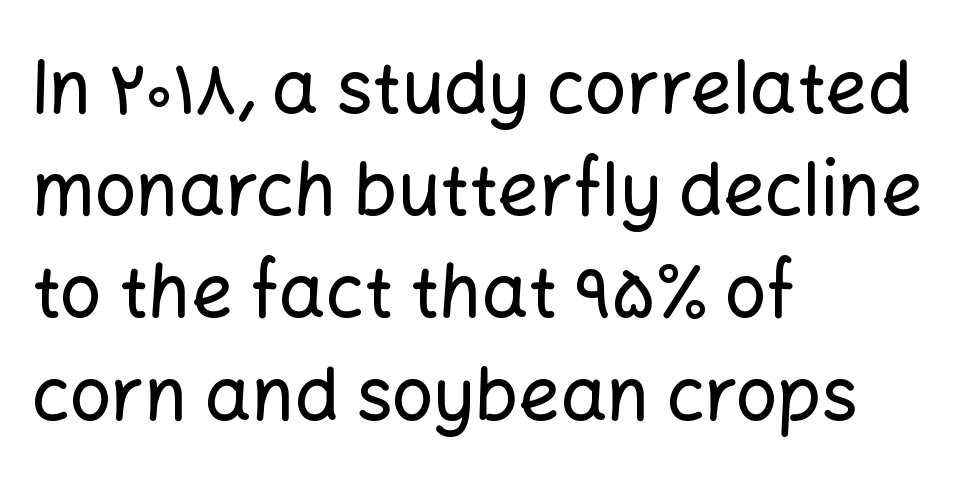
{"serif": "no", "italic": "no", "width": "normal", "stroke_contrast": "low", "x_height": "medium", "monospaced": "no", "underline": "no", "align": "left", "line_spacing": "normal", "line_spacing_ratio": 1.4, "letter_spacing": "normal", "letter_spacing_em": 0.0, "glyph_px": 73}
